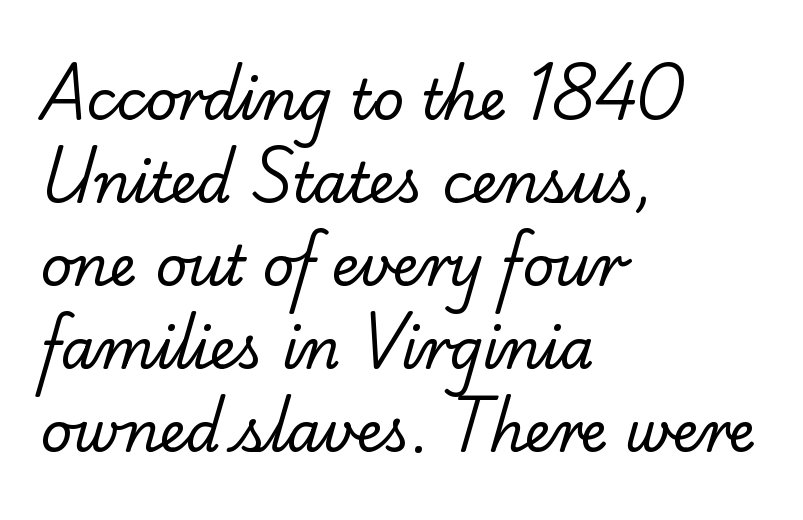
The image shows 55 px regular-weight type; set left-aligned, normal line spacing (1.51x), normal letter spacing, not underlined; low stroke contrast and a small x-height.
